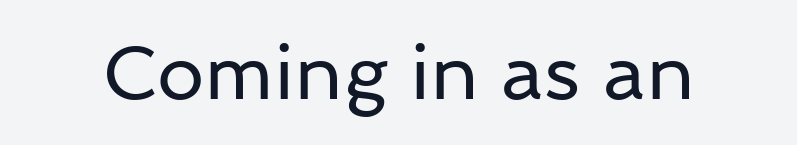
{"serif": "no", "italic": "no", "bold": "no", "weight": "regular", "width": "normal", "stroke_contrast": "low", "x_height": "medium", "monospaced": "no", "underline": "no", "letter_spacing": "normal", "letter_spacing_em": 0.0, "glyph_px": 75}
